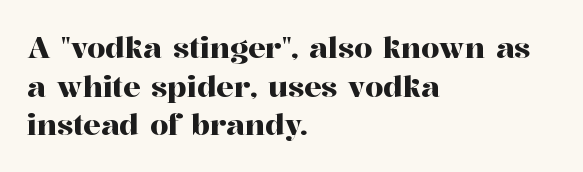
The image shows 29 px serif type, upright; set left-aligned, normal line spacing (1.33x), normal letter spacing, not underlined; high stroke contrast and a medium x-height.
